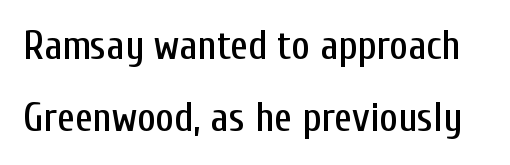
The type family on display is of the sans-serif kind. Only glyphs here, with clear space below each row. Characters remain perfectly vertical along every line. Look at the tracking — it's just the regular setting, nothing added. Is this a fixed-width face? No — the glyphs have proportional, varying widths.
